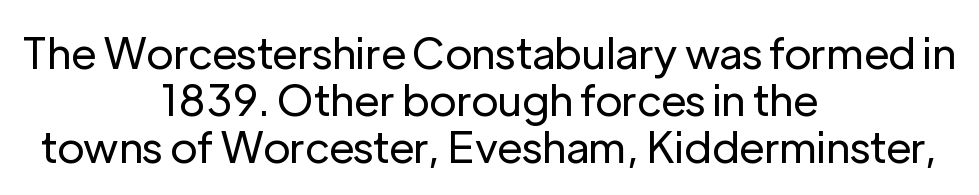
{"serif": "no", "italic": "no", "bold": "no", "weight": "regular", "width": "normal", "stroke_contrast": "low", "x_height": "medium", "monospaced": "no", "underline": "no", "align": "center", "line_spacing": "tight", "line_spacing_ratio": 1.09, "letter_spacing": "normal", "letter_spacing_em": 0.0, "glyph_px": 43}
